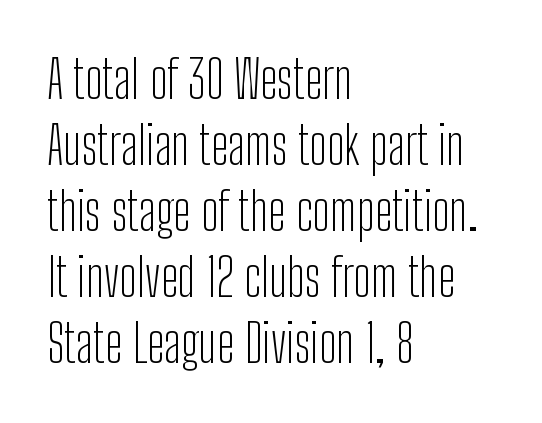
Letter spacing: default. Line spacing here is normal. The axis of the letterforms is exactly vertical. Type without underlining.
